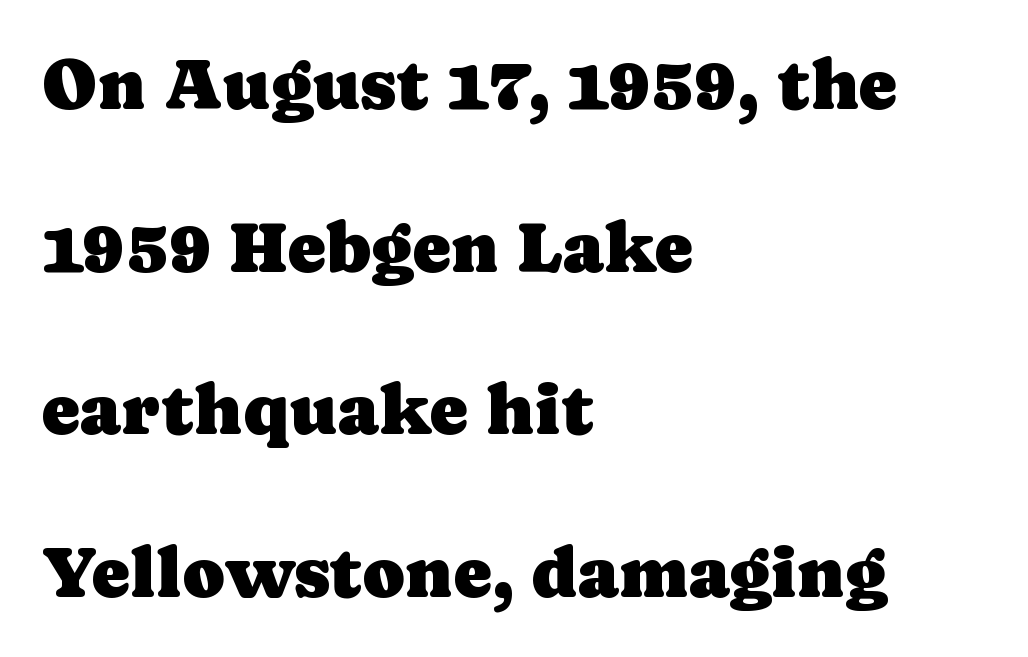
Unlike italic type, these characters show no tilt at all. The letters advance in unequal steps, a hallmark of proportional type. The tracking reads as untouched default to a designer's eye. Type style note: has serifs.
